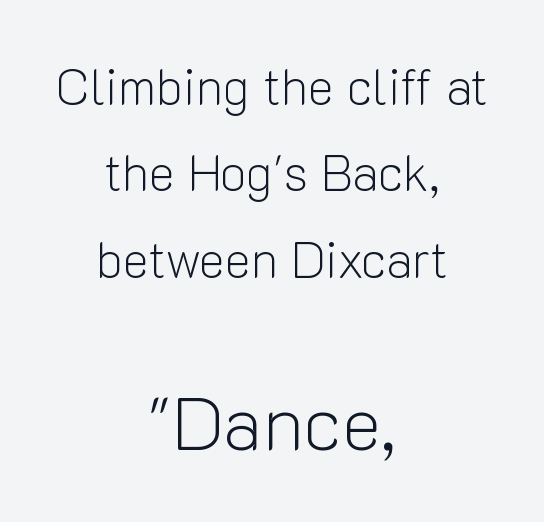
Q: Is the text bold? A: No.
Q: Is the text italic (slanted)? A: No, it is upright.
Q: Is the typeface a serif or a sans-serif typeface? A: Sans-serif.
Q: Is the text underlined? A: No.
Q: How is the paragraph aligned? A: Centered.
Q: Is the spacing between letters normal or unusually wide? A: Normal.
Q: Which block of text is set in a larger size, the first (top) or the second (bottom)? A: The second (bottom) one.
Q: Width (condensed, normal, or wide)? A: Normal.
Q: Stroke contrast? A: Low.
Q: x-height? A: Medium.
Q: Monospaced? A: No.
